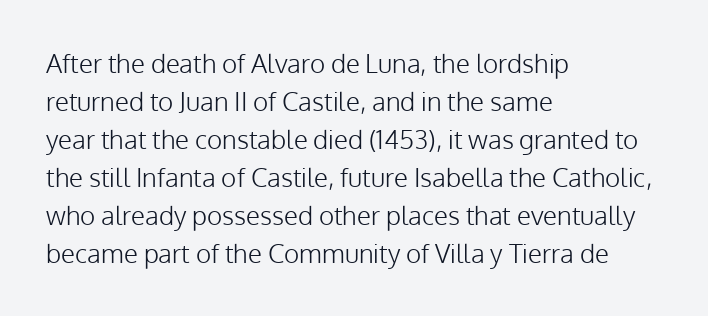
The image shows 26 px text type, upright; set left-aligned, normal line spacing (1.46x), normal letter spacing, not underlined.
